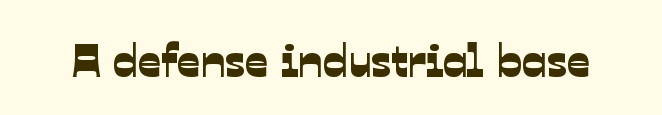
Q: Is the typeface a serif or a sans-serif typeface? A: Sans-serif.
Q: Is the text underlined? A: No.
Q: Is the spacing between letters normal or unusually wide? A: Normal.
Q: Width (condensed, normal, or wide)? A: Normal.
Q: Stroke contrast? A: Low.
Q: x-height? A: Medium.
Q: Monospaced? A: No.
